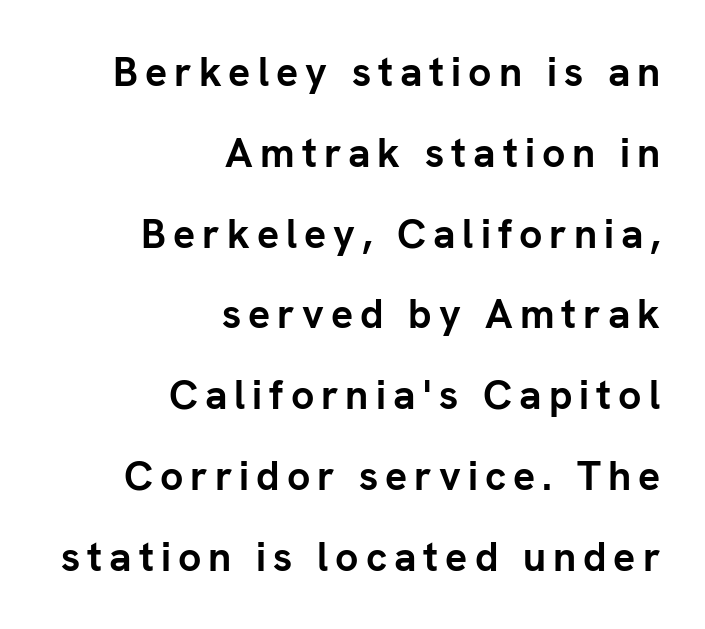
{"serif": "no", "italic": "no", "bold": "yes", "weight": "semibold", "width": "normal", "stroke_contrast": "low", "x_height": "medium", "monospaced": "no", "underline": "no", "align": "right", "line_spacing": "loose", "line_spacing_ratio": 1.97, "glyph_px": 41}
